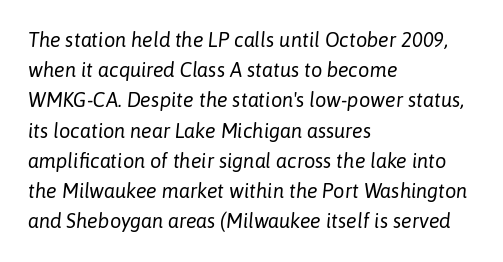
All the whitespace from short lines collects on the right. Tracking value appears to be zero — textbook default spacing. A bare baseline throughout the passage. A light-to-regular cut is what we see here. The face used here has a pronounced slope to its letters. Horizontal bands of white between lines are of average thickness.
